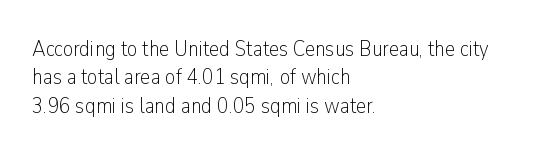
Nobody touched the tracking dial on this one. Visually the block forms a straight wall on the left and a jagged coastline on the right. Posture: upright roman. Beneath every word, the page is bare.
